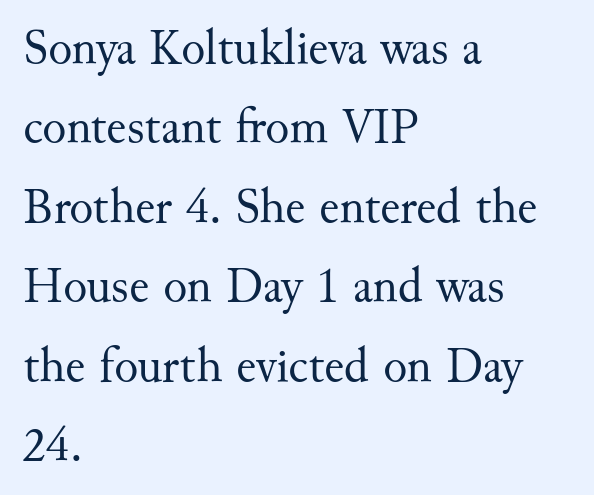
The image shows 50 px regular-weight serif type, upright; set left-aligned, normal line spacing (1.59x), normal letter spacing, not underlined; medium stroke contrast and a small x-height.
